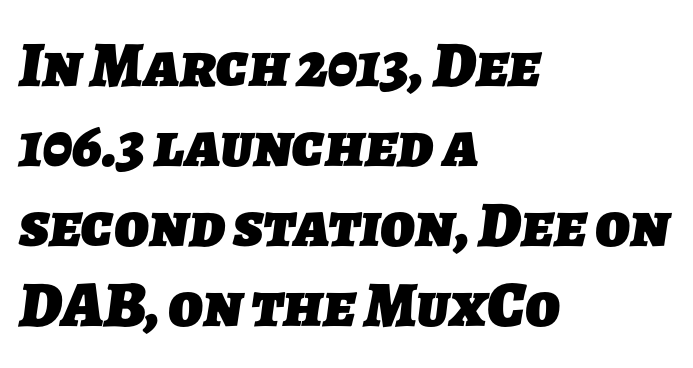
Horizontal alignment here is leftward, the default for most running prose. A sans-serif font was chosen for this passage. The typesetting leans heavy: a genuine bold. The rendering uses natural spacing where letterforms have individual widths. The area under the type is left untouched. Look at the tracking — it's just the regular setting, nothing added.
